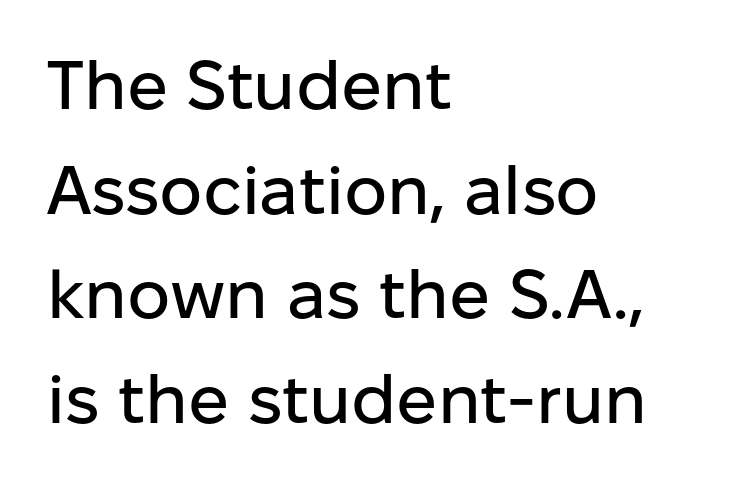
The line texture is even and compact thanks to regular tracking. Check under the words: just untouched page. Examine the stroke ends and you'll find no serifs. The block of text has a typical density, with ordinary space between rows. Spacing verdict: proportional, widths tailored to each character. It's the straight-up-and-down kind of type.
